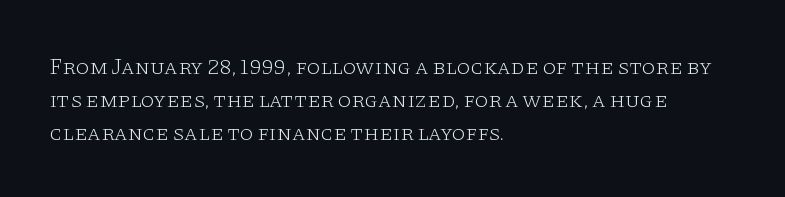
Tall strokes in this sample are plumb rather than angled. Weight: regular or lighter. Tracking value appears to be zero — textbook default spacing. The passage shown stacks its lines at a standard gap. The lines in this sample share a left origin and differ only in where they stop. Anything drawn beneath the words? Only blank space.
